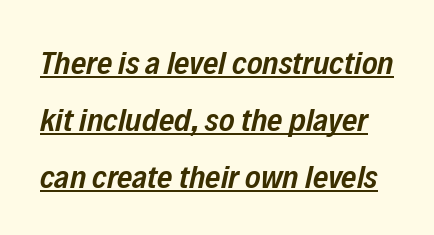
Q: Is the text bold? A: Semi-bold.
Q: Is the text italic (slanted)? A: Yes, it leans right by about 12 degrees.
Q: Is the text underlined? A: Yes.
Q: Is the spacing between letters normal or unusually wide? A: Normal.
Q: Width (condensed, normal, or wide)? A: Condensed.
Q: Stroke contrast? A: Low.
Q: x-height? A: Medium.
Q: Monospaced? A: No.
